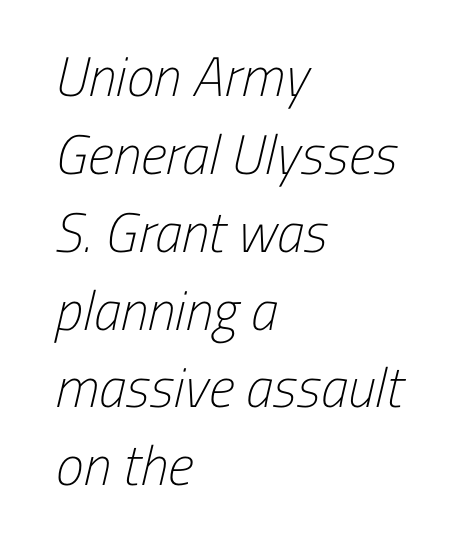
{"serif": "no", "bold": "no", "weight": "light", "width": "condensed", "stroke_contrast": "low", "x_height": "medium", "monospaced": "no", "underline": "no", "align": "left", "line_spacing": "normal", "line_spacing_ratio": 1.39, "letter_spacing": "normal", "letter_spacing_em": 0.0, "glyph_px": 56}
